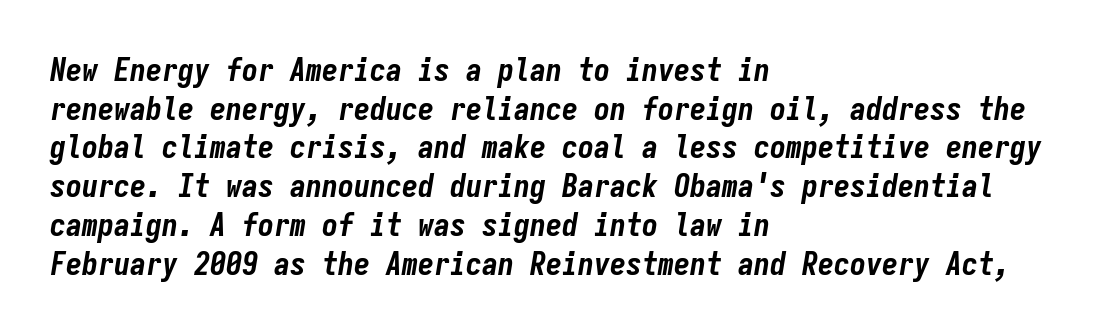
{"italic": "yes", "lean": "right", "slant_degrees": 9, "bold": "yes", "weight": "bold", "width": "condensed", "stroke_contrast": "low", "x_height": "medium", "monospaced": "yes", "underline": "no", "align": "left", "line_spacing_ratio": 1.21, "letter_spacing": "normal", "letter_spacing_em": 0.0, "glyph_px": 32}
